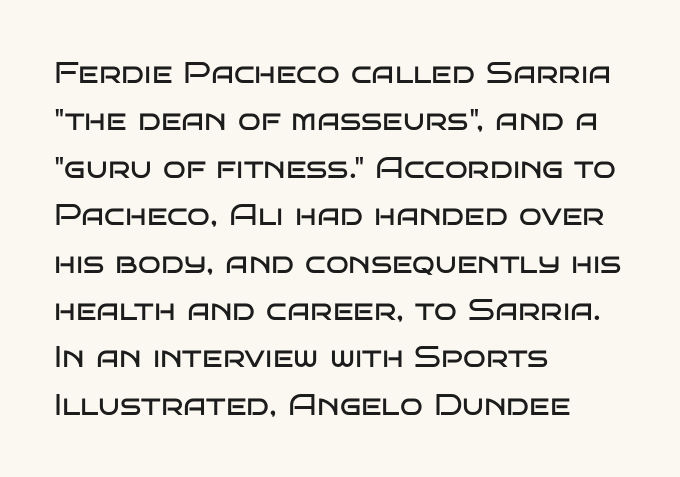
{"serif": "no", "italic": "no", "bold": "no", "weight": "regular", "width": "wide", "stroke_contrast": "low", "x_height": "large", "monospaced": "no", "underline": "no", "align": "left", "line_spacing": "normal", "line_spacing_ratio": 1.58, "letter_spacing": "normal", "letter_spacing_em": 0.0, "glyph_px": 30}
